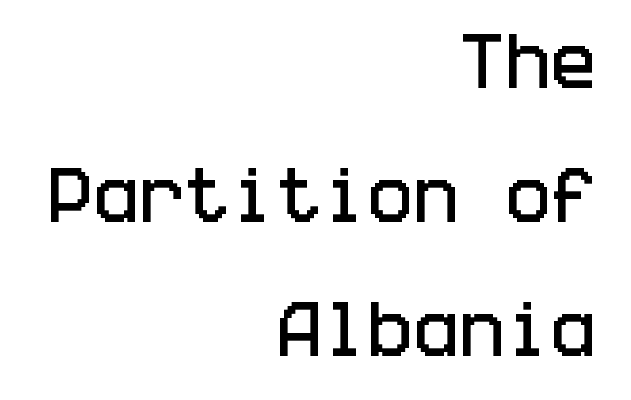
Check the space under the baseline: it is left empty. No italicization has been applied; the sample stays upright. Regarding serifs, this sample does without them. Compared with typical body copy, the letter spacing here is the same. Every row of glyphs terminates at an identical x-position on the right. Honestly, the rows look like they've been pulled way apart.
